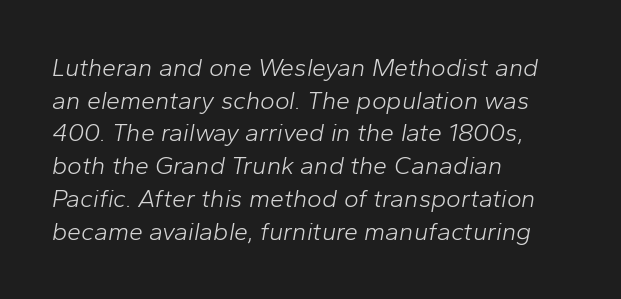
Interline gaps are of average width in this sample. Beneath every word, the page is bare. No extra tracking has been applied to these lines. The rendering applies a slant to the glyphs. Is the type heavy? It reads as light-to-regular instead.
